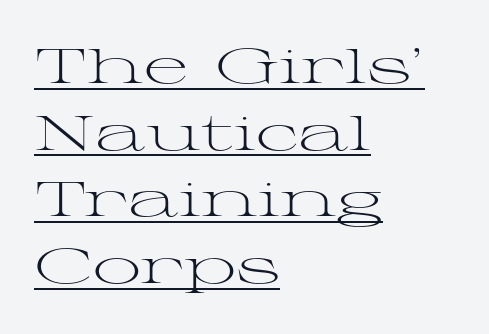
The letterforms sit shoulder to shoulder at normal distance. The passage shown is underscored from start to finish. The letters stand upright; this is a roman face. These glyphs show unthickened strokes, regular width or finer.
